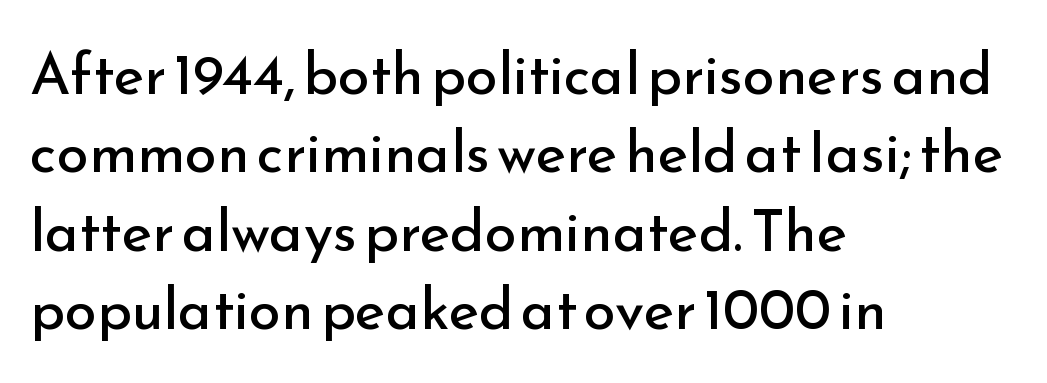
The image shows 58 px regular-weight sans-serif type, upright; set left-aligned, normal line spacing (1.35x), normal letter spacing, not underlined; low stroke contrast and a small x-height.
